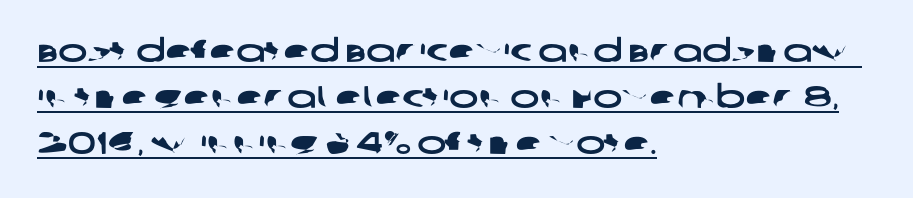
{"serif": "no", "width": "wide", "stroke_contrast": "low", "x_height": "large", "monospaced": "no", "underline": "yes", "align": "left", "line_spacing": "normal", "line_spacing_ratio": 1.48, "letter_spacing": "normal", "letter_spacing_em": 0.0, "glyph_px": 31}
